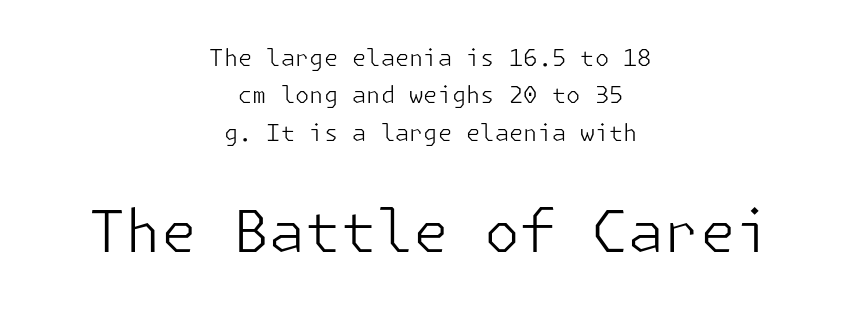
The image shows 58 px light sans-serif type, upright; set centered, normal line spacing (1.62x), normal letter spacing, not underlined; the second (bottom) block is 2.52x larger; low stroke contrast and a medium x-height.
